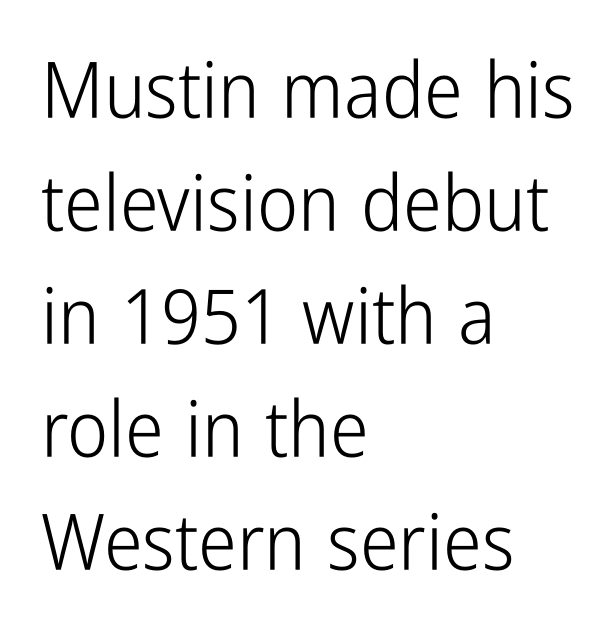
The image shows 78 px light, condensed sans-serif type, upright; set left-aligned, normal line spacing (1.45x), normal letter spacing, not underlined; low stroke contrast and a medium x-height.
